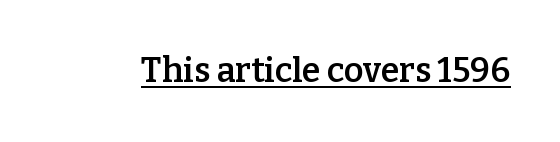
The image shows 34 px semibold serif type, upright; set normal letter spacing, underlined; low stroke contrast and a medium x-height.
